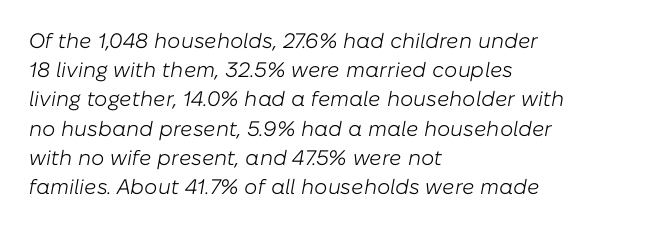
{"italic": "yes", "lean": "right", "slant_degrees": 10, "bold": "no", "underline": "no", "align": "left", "line_spacing": "normal", "line_spacing_ratio": 1.39, "letter_spacing": "normal", "letter_spacing_em": 0.0, "glyph_px": 21}
